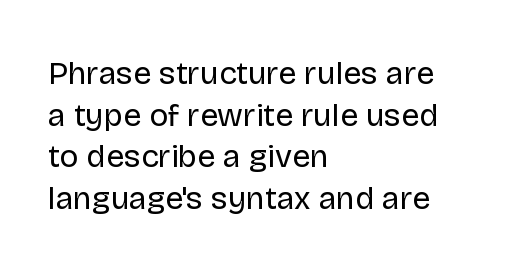
{"serif": "no", "italic": "no", "bold": "no", "weight": "regular", "width": "normal", "stroke_contrast": "low", "x_height": "large", "monospaced": "no", "underline": "no", "align": "left", "line_spacing": "normal", "line_spacing_ratio": 1.3, "letter_spacing": "normal", "letter_spacing_em": 0.0, "glyph_px": 32}
